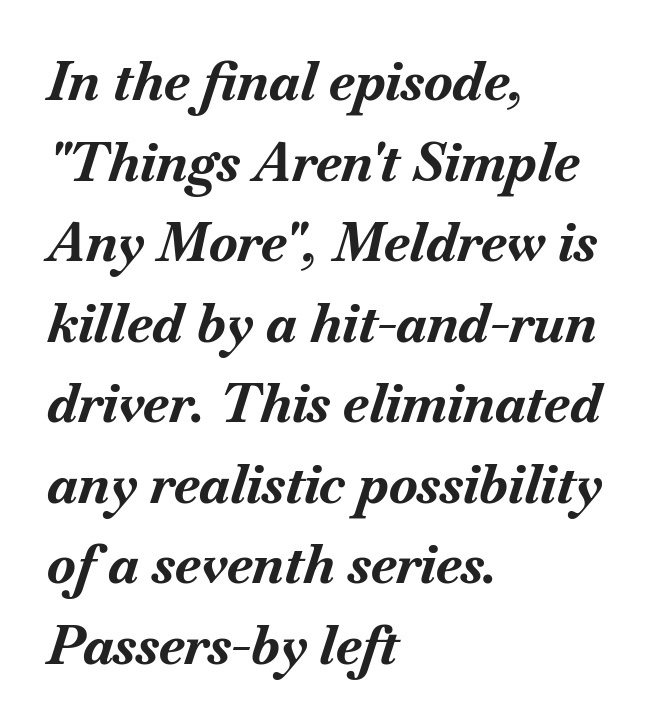
The image shows 53 px bold type, italic (leaning right); set left-aligned, normal line spacing (1.52x), normal letter spacing, not underlined; medium stroke contrast and a small x-height.
